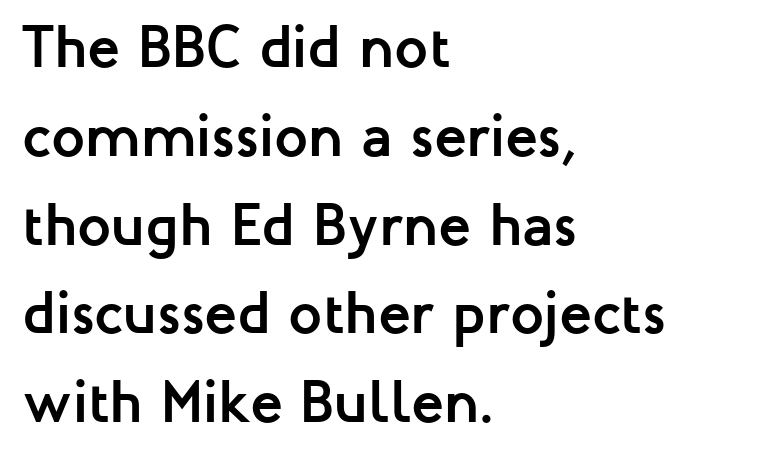
In terms of letterspacing, this is plain default setting. The typography opts for an upright posture over an oblique one. Do the characters align in a grid? No, the font is proportional. Quick note: underline off.
